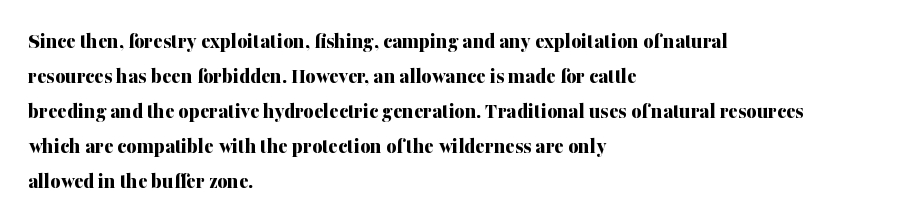
Q: Is the text bold? A: Yes.
Q: Is the text italic (slanted)? A: No, it is upright.
Q: Is the text underlined? A: No.
Q: How is the paragraph aligned? A: Left-aligned.
Q: Is the spacing between letters normal or unusually wide? A: Normal.
Q: Is the spacing between lines tight, normal or loose? A: Normal.
